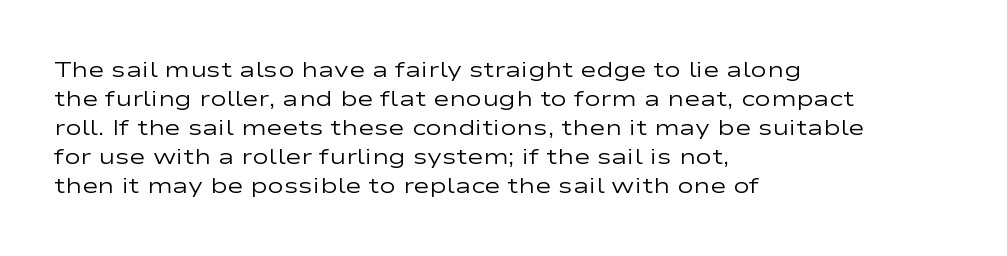
Tall strokes in this sample are plumb rather than angled. The passage shown has conventional tracking throughout. Every row of glyphs begins at an identical x-position on the left. A normal amount of white space separates one row of letters from the next. Type without underlining.
